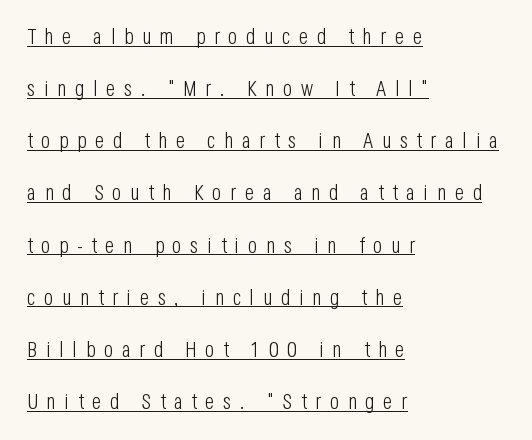
Line beginnings align vertically; line endings do not. The face used here is rendered with a markedly widened letterfit. The specimen includes a rule beneath the text block's lines. The typography opts for an upright posture over an oblique one. Interline gaps are noticeably wide in this sample.
